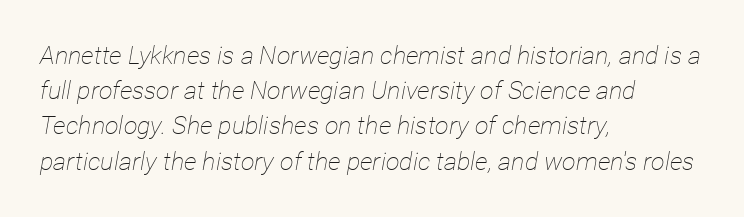
{"italic": "yes", "lean": "right", "slant_degrees": 12, "bold": "no", "underline": "no", "align": "left", "line_spacing": "normal", "line_spacing_ratio": 1.41, "letter_spacing": "normal", "letter_spacing_em": 0.0, "glyph_px": 25}
